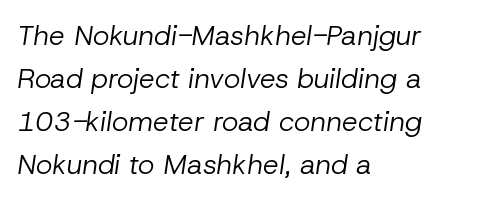
Q: Is the text bold? A: No.
Q: Is the text italic (slanted)? A: Yes, it leans right by about 8 degrees.
Q: Is the text underlined? A: No.
Q: How is the paragraph aligned? A: Left-aligned.
Q: Is the spacing between letters normal or unusually wide? A: Normal.
Q: Is the spacing between lines tight, normal or loose? A: Normal.
Q: Width (condensed, normal, or wide)? A: Normal.
Q: Stroke contrast? A: Low.
Q: x-height? A: Medium.
Q: Monospaced? A: No.
